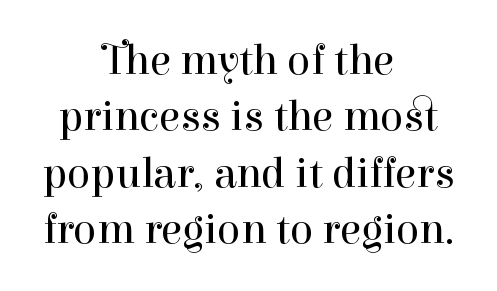
Q: Is the text bold? A: No.
Q: Is the text italic (slanted)? A: No, it is upright.
Q: Is the typeface a serif or a sans-serif typeface? A: Serif.
Q: Is the text underlined? A: No.
Q: How is the paragraph aligned? A: Centered.
Q: Is the spacing between letters normal or unusually wide? A: Normal.
Q: Is the spacing between lines tight, normal or loose? A: Normal.
Q: Width (condensed, normal, or wide)? A: Normal.
Q: Stroke contrast? A: High.
Q: x-height? A: Medium.
Q: Monospaced? A: No.
